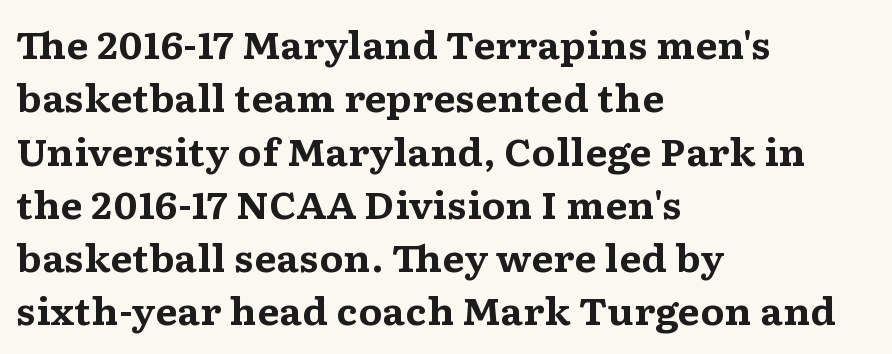
{"serif": "yes", "italic": "no", "bold": "yes", "weight": "bold", "width": "wide", "stroke_contrast": "medium", "x_height": "medium", "monospaced": "no", "underline": "no", "align": "left", "line_spacing": "normal", "line_spacing_ratio": 1.48, "letter_spacing": "normal", "letter_spacing_em": 0.0, "glyph_px": 36}
